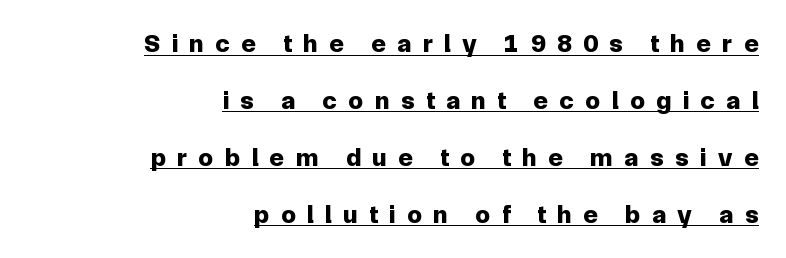
The string is rendered with underlining switched on. Each line ends at the same right margin while the left side varies. Leading: increased. Stroke thickness is high; the sample reads as a true bold.
